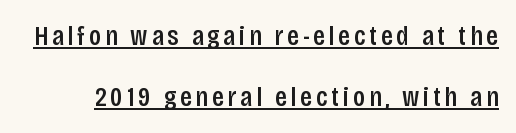
Examine the stroke ends and you'll find no serifs. The letters advance in unequal steps, a hallmark of proportional type. Does a line run under the words? Yes, clearly. What's the leading like? Stretched, with rows far apart.
